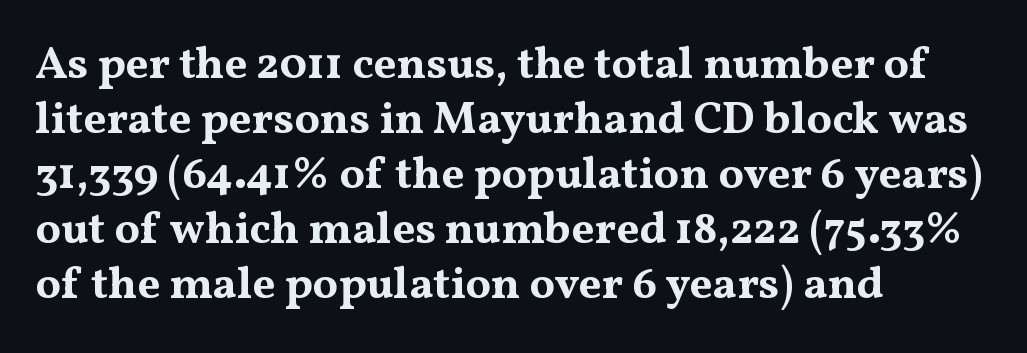
Inter-character spacing is left at the font's built-in metrics. Spacing verdict: proportional, widths tailored to each character. The lettering stays uniformly vertical, giving the passage a roman look. Words float on clear page, feet unadorned. Pretty heavy lettering here — definitely bold. To sum up the face: it has serifs.
